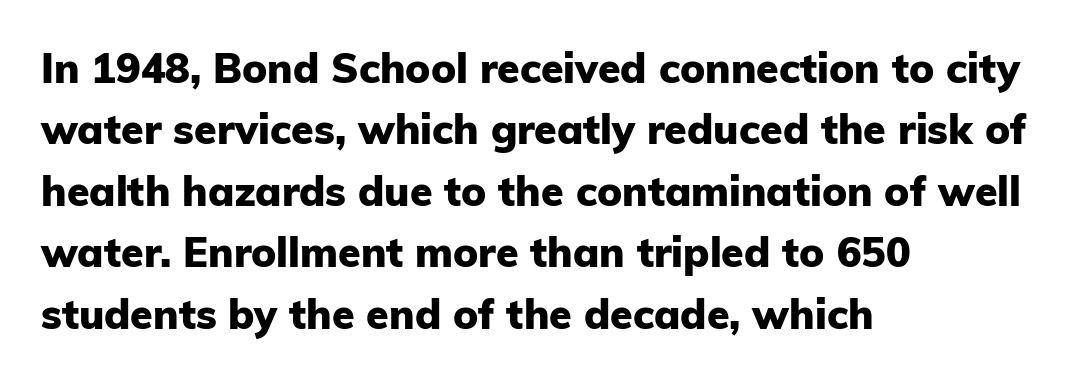
Q: Is the text bold? A: Yes.
Q: Is the text italic (slanted)? A: No, it is upright.
Q: Is the typeface a serif or a sans-serif typeface? A: Sans-serif.
Q: Is the text underlined? A: No.
Q: How is the paragraph aligned? A: Left-aligned.
Q: Is the spacing between letters normal or unusually wide? A: Normal.
Q: Is the spacing between lines tight, normal or loose? A: Normal.
Q: Width (condensed, normal, or wide)? A: Normal.
Q: Stroke contrast? A: Low.
Q: x-height? A: Medium.
Q: Monospaced? A: No.
